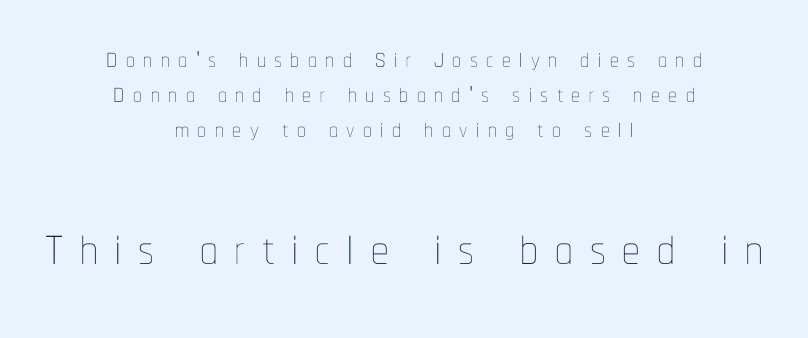
{"italic": "no", "bold": "no", "weight": "thin", "width": "condensed", "stroke_contrast": "low", "x_height": "medium", "monospaced": "no", "underline": "no", "align": "center", "line_spacing": "tight", "line_spacing_ratio": 1.0, "letter_spacing": "wide", "letter_spacing_em": 0.24, "larger_block": "second", "size_ratio": 2.0, "glyph_px": 70}
